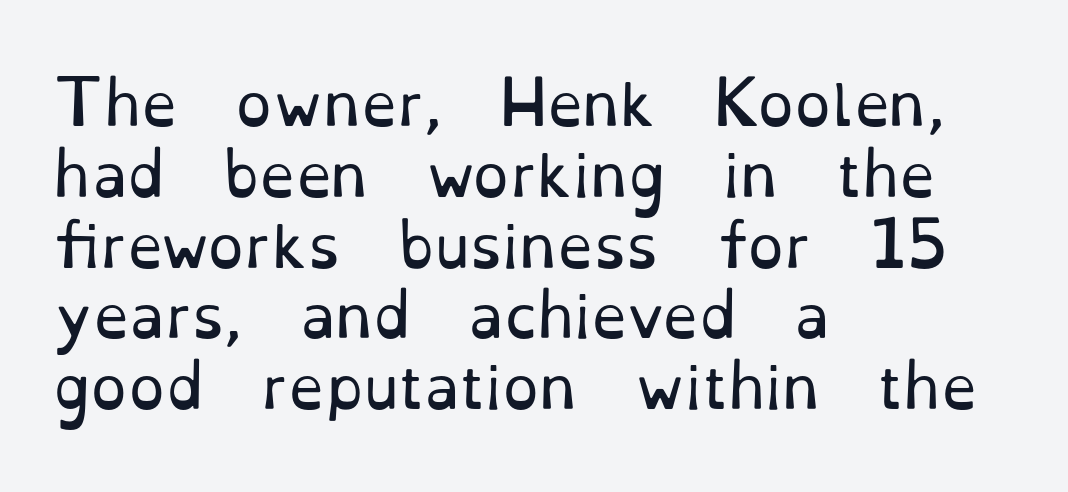
{"italic": "no", "bold": "no", "weight": "regular", "width": "normal", "stroke_contrast": "low", "x_height": "small", "monospaced": "no", "underline": "no", "align": "left", "line_spacing_ratio": 1.22, "letter_spacing": "normal", "letter_spacing_em": 0.0, "glyph_px": 58}
